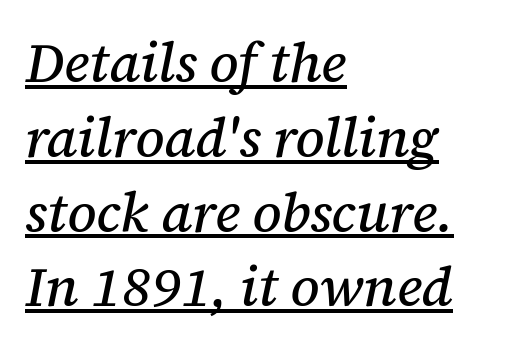
{"serif": "yes", "italic": "yes", "lean": "right", "slant_degrees": 12, "width": "normal", "stroke_contrast": "medium", "x_height": "medium", "monospaced": "no", "underline": "yes", "align": "left", "line_spacing": "normal", "line_spacing_ratio": 1.36, "letter_spacing": "normal", "letter_spacing_em": 0.0, "glyph_px": 55}
